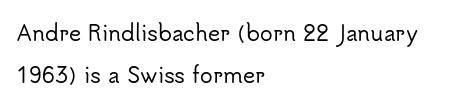
The foot of each line stays bare and open. The tracking reads as untouched default to a designer's eye. These lines were composed using upright roman letters. These lines stack with their left ends in a neat column. Summary of vertical rhythm: relaxed, with wide interline spacing.
